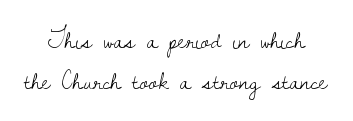
Heft: none added — not bold. Does extra space separate the letters? No, they use regular spacing. Clear beneath every line of the passage. Vertically, the passage feels balanced, rows spaced as you'd expect.
